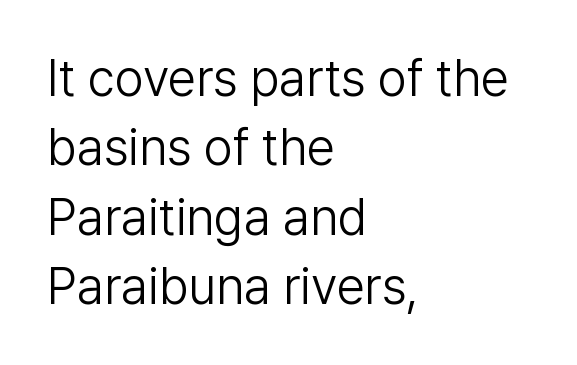
The image shows 51 px light sans-serif type, upright; set left-aligned, normal line spacing (1.36x), normal letter spacing, not underlined; low stroke contrast and a medium x-height.
